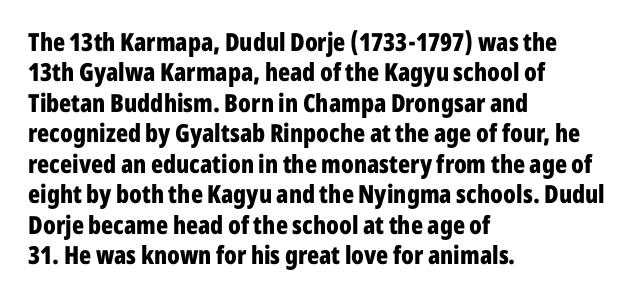
The image shows 25 px bold type, upright; set left-aligned, line spacing 1.22x, normal letter spacing, not underlined.
